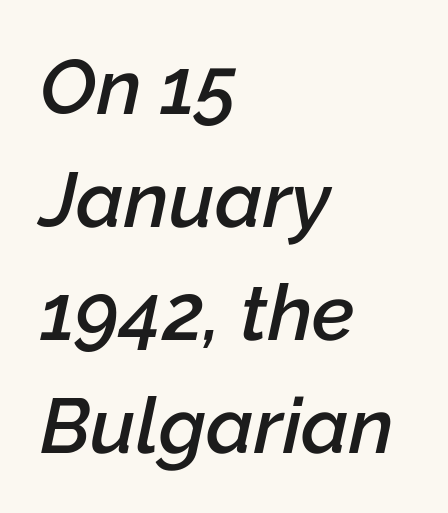
The passage shown is typed in a proportional face where columns would drift. Descenders are the only things crossing below the line. The face used here has a pronounced slope to its letters. Compared with a centered layout, this one pins lines to the left instead. In terms of weight, the rendering is demibold, just under bold. Honestly, the letter spacing is just normal — you wouldn't notice it.
